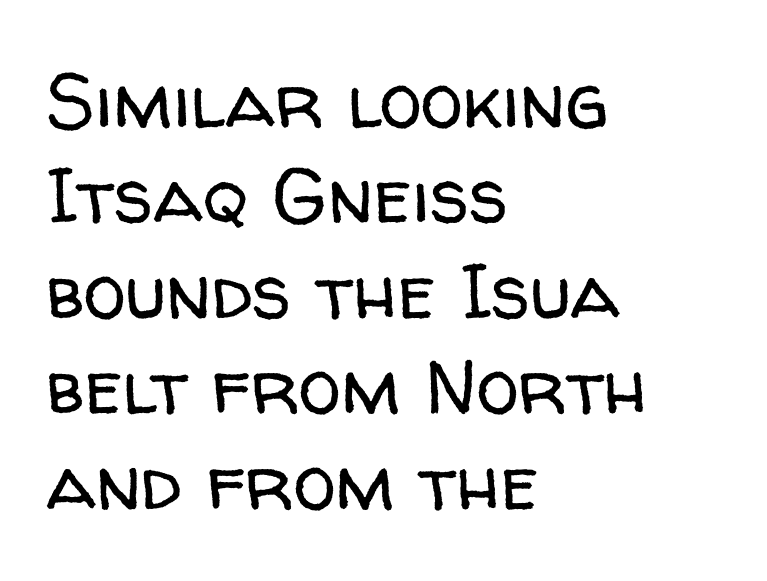
{"serif": "no", "italic": "no", "bold": "no", "weight": "regular", "width": "normal", "stroke_contrast": "low", "x_height": "medium", "monospaced": "no", "underline": "no", "align": "left", "line_spacing_ratio": 1.24, "letter_spacing": "normal", "letter_spacing_em": 0.0, "glyph_px": 77}
